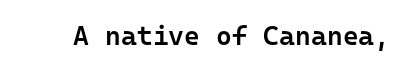
{"italic": "no", "bold": "semi", "underline": "no", "letter_spacing": "normal", "letter_spacing_em": 0.0, "glyph_px": 27}
